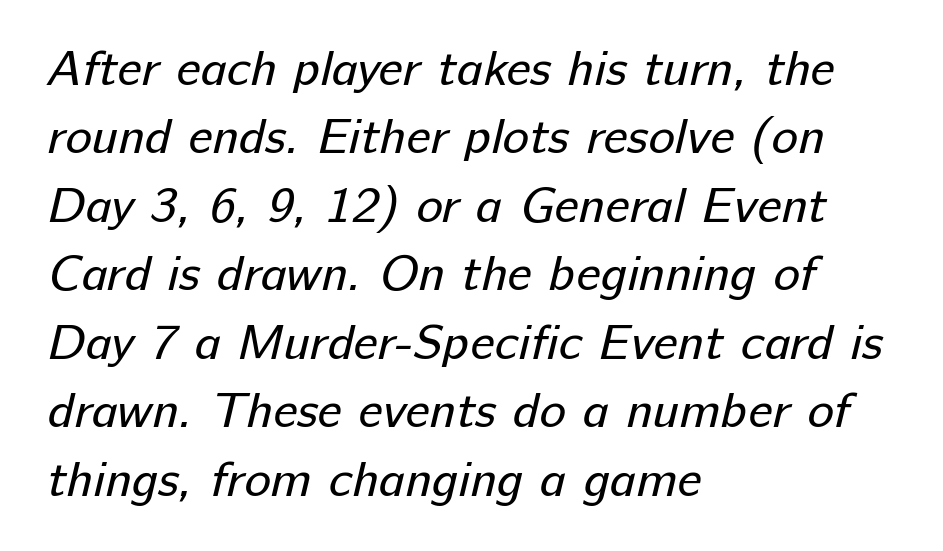
{"serif": "no", "bold": "no", "weight": "regular", "width": "normal", "stroke_contrast": "low", "x_height": "medium", "monospaced": "no", "underline": "no", "align": "left", "line_spacing": "normal", "line_spacing_ratio": 1.37, "letter_spacing": "normal", "letter_spacing_em": 0.0, "glyph_px": 50}
